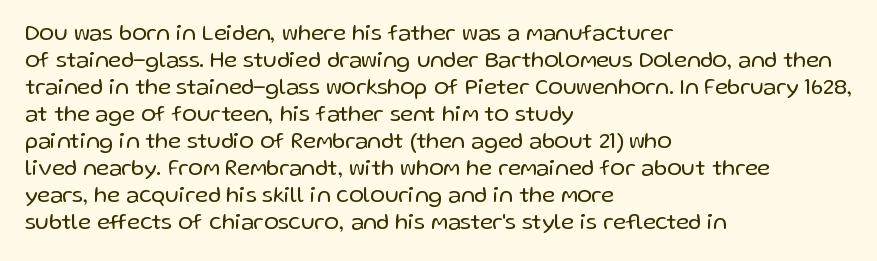
Q: Is the text bold? A: No.
Q: Is the text italic (slanted)? A: No, it is upright.
Q: Is the text underlined? A: No.
Q: How is the paragraph aligned? A: Left-aligned.
Q: Is the spacing between letters normal or unusually wide? A: Normal.
